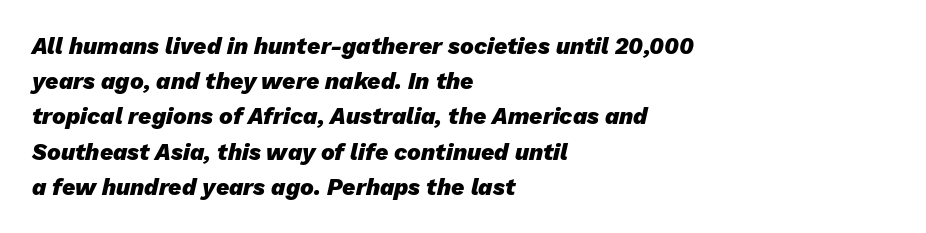
The image shows 23 px bold type, italic (leaning right); set left-aligned, normal line spacing (1.53x), normal letter spacing, not underlined.
